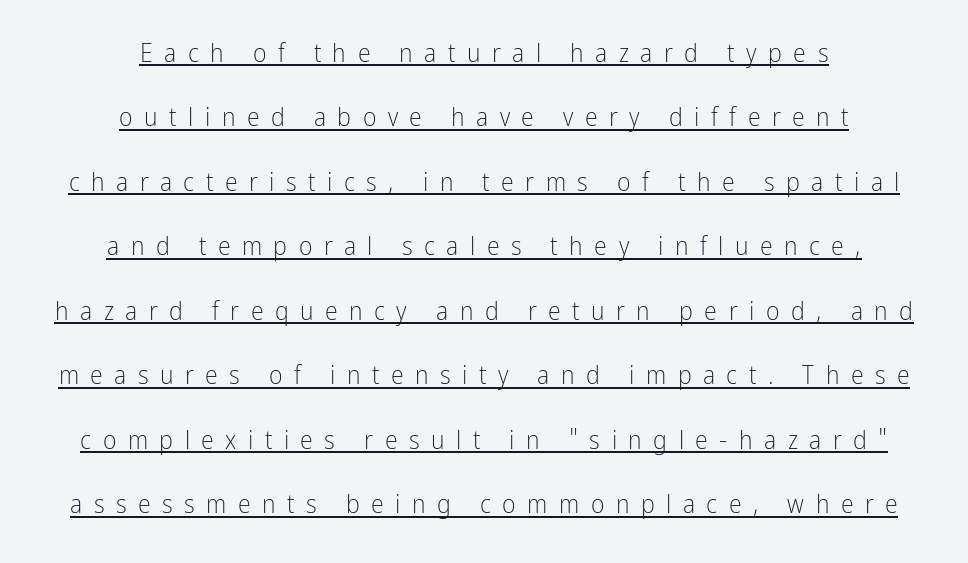
Q: Is the text bold? A: No.
Q: Is the text italic (slanted)? A: No, it is upright.
Q: Is the text underlined? A: Yes.
Q: How is the paragraph aligned? A: Centered.
Q: Is the spacing between letters normal or unusually wide? A: Unusually wide.
Q: Is the spacing between lines tight, normal or loose? A: Loose.
